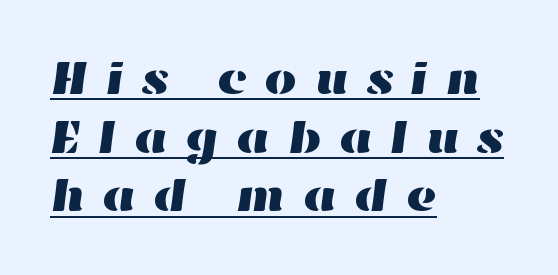
The image shows 47 px wide type; set left-aligned, normal line spacing (1.25x), unusually wide letter spacing (+0.34 em), underlined; high stroke contrast and a medium x-height.
